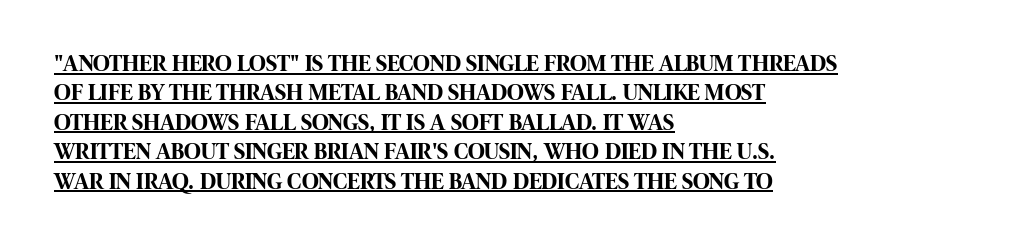
{"italic": "no", "bold": "yes", "underline": "yes", "align": "left", "line_spacing": "normal", "line_spacing_ratio": 1.28, "letter_spacing": "normal", "letter_spacing_em": 0.0, "glyph_px": 23}
